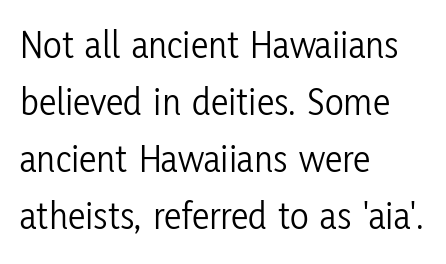
The image shows 39 px light, condensed sans-serif type, upright; set left-aligned, normal line spacing (1.46x), normal letter spacing, not underlined; low stroke contrast and a medium x-height.
